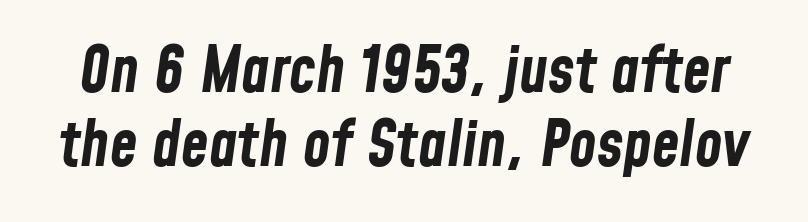
Q: Is the text bold? A: Yes.
Q: Is the text italic (slanted)? A: Yes, it leans right by about 8 degrees.
Q: Is the text underlined? A: No.
Q: Is the spacing between letters normal or unusually wide? A: Normal.
Q: Width (condensed, normal, or wide)? A: Condensed.
Q: Stroke contrast? A: Low.
Q: x-height? A: Medium.
Q: Monospaced? A: No.
